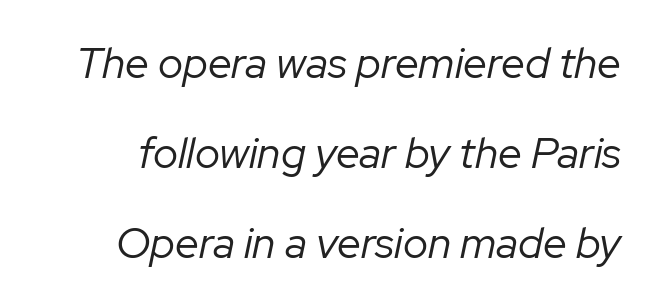
{"italic": "yes", "lean": "right", "slant_degrees": 12, "bold": "no", "weight": "regular", "width": "normal", "stroke_contrast": "low", "x_height": "medium", "monospaced": "no", "underline": "no", "line_spacing": "loose", "line_spacing_ratio": 2.09, "letter_spacing": "normal", "letter_spacing_em": 0.0, "glyph_px": 43}
